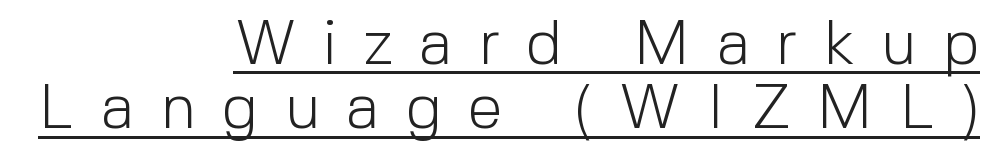
Vertical strokes here are truly vertical. Descenders here cross a horizontal rule under the line. Weight: in the light-to-regular range. These lines are set flush right with a ragged left edge.
